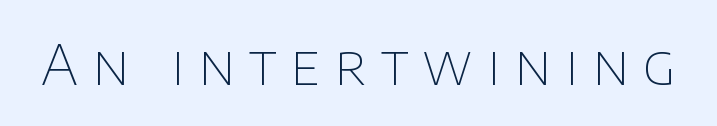
Ascenders rise straight up at ninety degrees. There is plenty of visible air inserted between adjacent glyphs. Do the characters align in a grid? No, the font is proportional. Type style note: lacks serifs. No word sits above an underline. Heft: none added — not bold.
